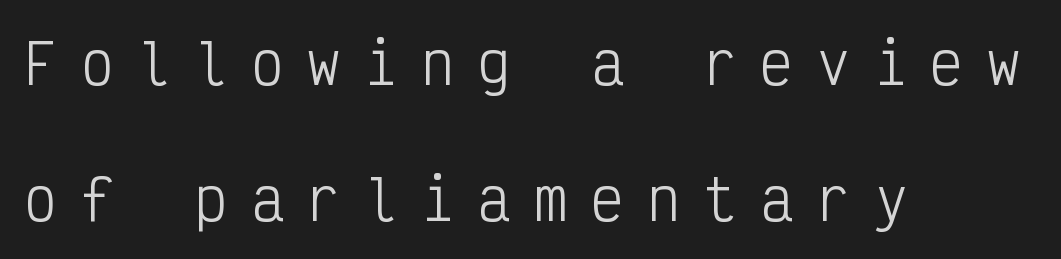
{"serif": "no", "italic": "no", "bold": "no", "weight": "light", "width": "condensed", "stroke_contrast": "low", "x_height": "medium", "monospaced": "yes", "underline": "no", "align": "left", "line_spacing": "loose", "line_spacing_ratio": 2.47, "letter_spacing": "wide", "letter_spacing_em": 0.43, "glyph_px": 55}
